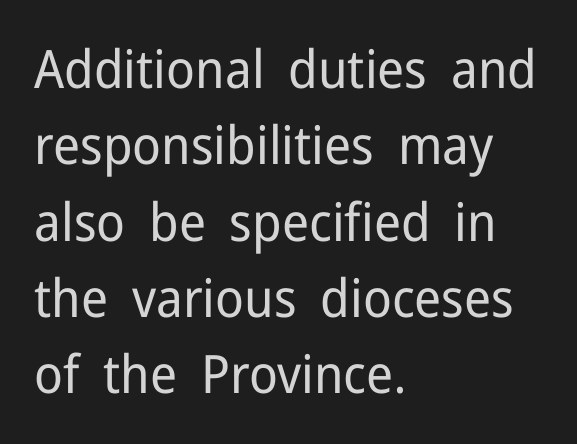
Whoever set this chose a conventional vertical rhythm. The space directly below the letters is spotless. What stands out about the letter spacing? Nothing — it is the standard amount. This sample has the flowing, uneven cadence of proportional lettering. These glyphs show unthickened strokes, regular width or finer.
